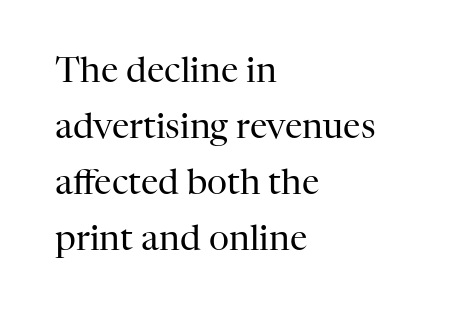
Leading: standard. Character widths vary here, with narrow letters taking less room than wide ones. Honestly, the letter spacing is just normal — you wouldn't notice it. Is this a sans? No — the strokes have serifs. The rendering anchors every line to the left-hand side.
